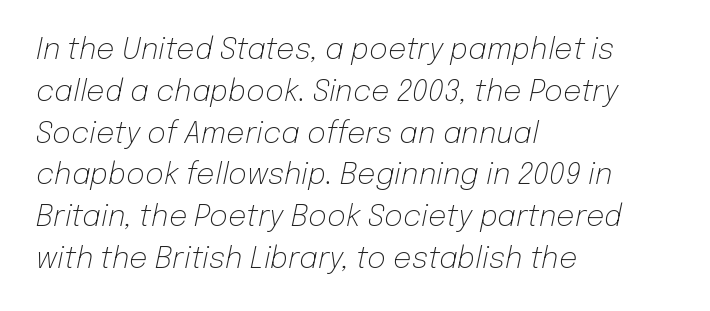
{"italic": "yes", "lean": "right", "slant_degrees": 12, "bold": "no", "weight": "light", "width": "normal", "stroke_contrast": "low", "x_height": "medium", "monospaced": "no", "underline": "no", "align": "left", "line_spacing": "normal", "line_spacing_ratio": 1.44, "letter_spacing": "normal", "letter_spacing_em": 0.0, "glyph_px": 29}
